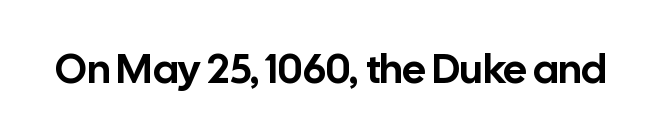
Q: Is the text italic (slanted)? A: No, it is upright.
Q: Is the typeface a serif or a sans-serif typeface? A: Sans-serif.
Q: Is the text underlined? A: No.
Q: Is the spacing between letters normal or unusually wide? A: Normal.
Q: Width (condensed, normal, or wide)? A: Normal.
Q: Stroke contrast? A: Low.
Q: x-height? A: Medium.
Q: Monospaced? A: No.
